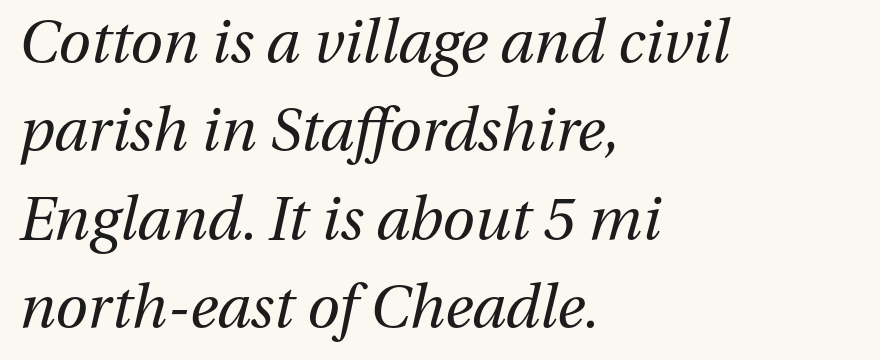
{"italic": "yes", "lean": "right", "slant_degrees": 13, "bold": "no", "weight": "regular", "width": "normal", "stroke_contrast": "medium", "x_height": "medium", "monospaced": "no", "underline": "no", "align": "left", "line_spacing": "normal", "line_spacing_ratio": 1.5, "letter_spacing": "normal", "letter_spacing_em": 0.0, "glyph_px": 59}
